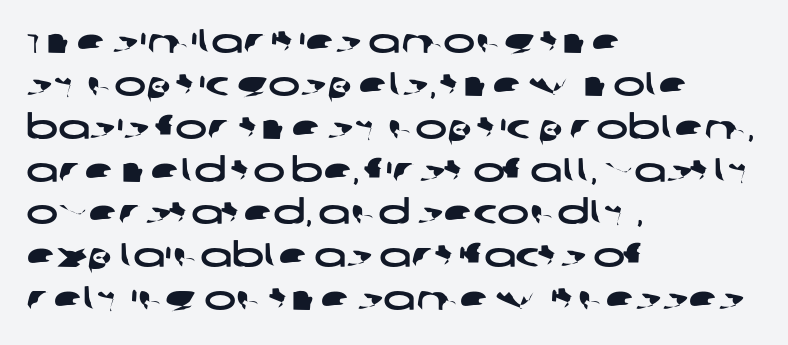
{"serif": "no", "width": "wide", "stroke_contrast": "low", "x_height": "large", "monospaced": "no", "underline": "no", "align": "left", "line_spacing": "normal", "line_spacing_ratio": 1.26, "letter_spacing": "normal", "letter_spacing_em": 0.0, "glyph_px": 34}
